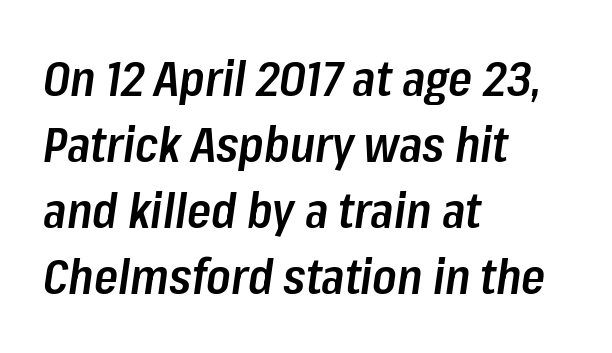
The image shows 49 px semibold, condensed type, italic (leaning right); set left-aligned, normal line spacing (1.35x), normal letter spacing, not underlined; low stroke contrast and a medium x-height.
